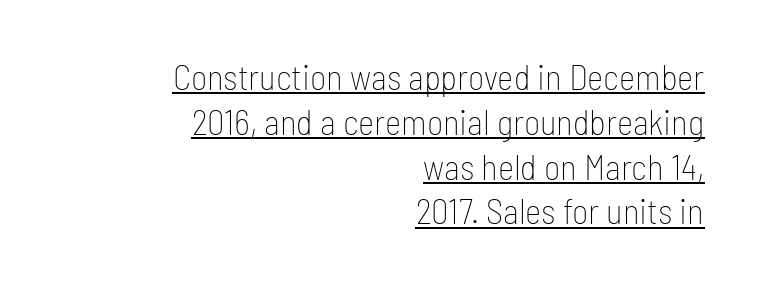
{"serif": "no", "italic": "no", "bold": "no", "weight": "thin", "width": "condensed", "stroke_contrast": "low", "x_height": "medium", "monospaced": "no", "underline": "yes", "align": "right", "line_spacing": "normal", "line_spacing_ratio": 1.28, "letter_spacing": "normal", "letter_spacing_em": 0.0, "glyph_px": 35}
